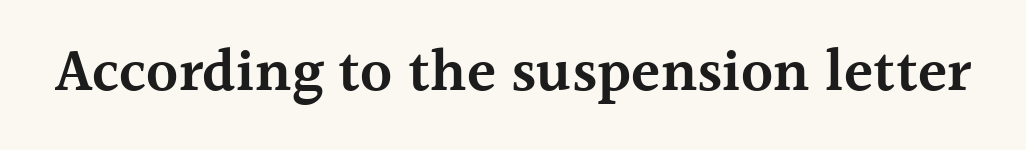
{"serif": "yes", "italic": "no", "bold": "semi", "weight": "semibold", "width": "normal", "x_height": "medium", "monospaced": "no", "underline": "no", "letter_spacing": "normal", "letter_spacing_em": 0.0, "glyph_px": 60}
